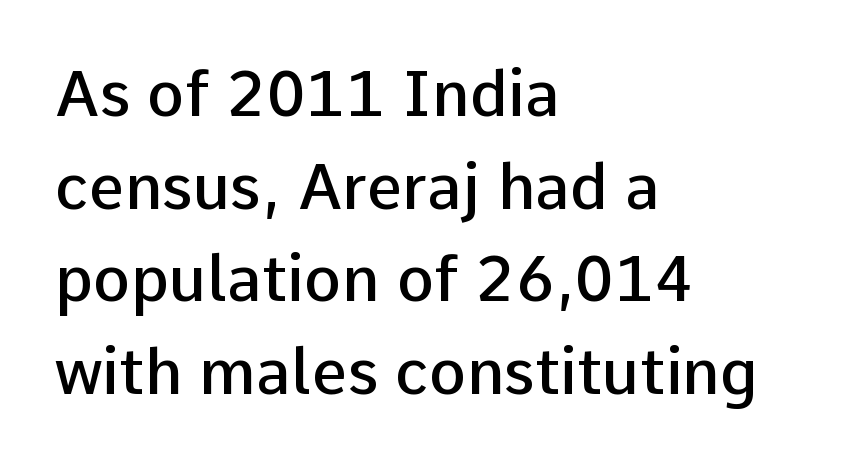
{"serif": "no", "italic": "no", "bold": "semi", "weight": "semibold", "width": "normal", "stroke_contrast": "low", "x_height": "medium", "monospaced": "no", "underline": "no", "align": "left", "line_spacing": "normal", "line_spacing_ratio": 1.47, "letter_spacing": "normal", "letter_spacing_em": 0.0, "glyph_px": 63}
